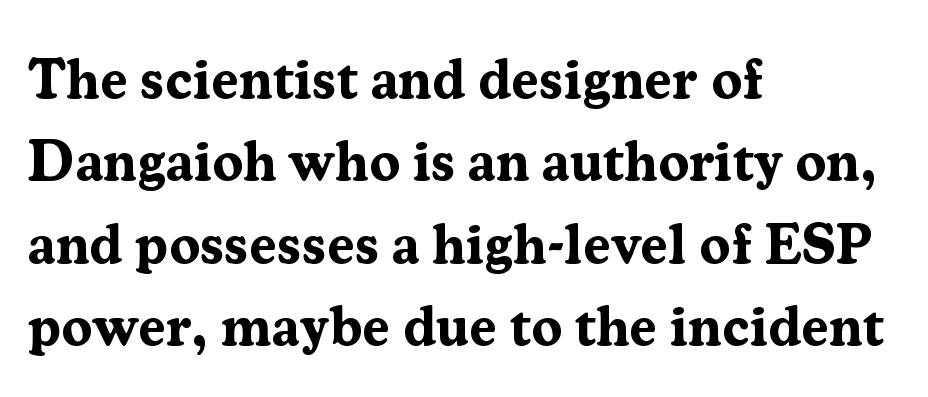
Any mark beneath the type? The region is blank. The passage shown has conventional tracking throughout. These lines are set flush left with a ragged right edge. Examine the stroke ends and you'll spot serifs.
